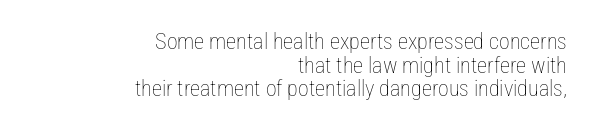
{"italic": "no", "bold": "no", "underline": "no", "align": "right", "line_spacing": "tight", "line_spacing_ratio": 1.07, "letter_spacing": "normal", "letter_spacing_em": 0.0, "glyph_px": 22}
